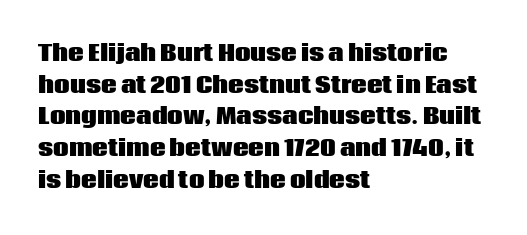
Beneath every word, the page is bare. Successive baselines arrive at the customary interval. It's the straight-up-and-down kind of type. Which margin do the lines hug? The left one — the right edge is uneven. Thick stems and heavy bowls — unmistakably bold.
